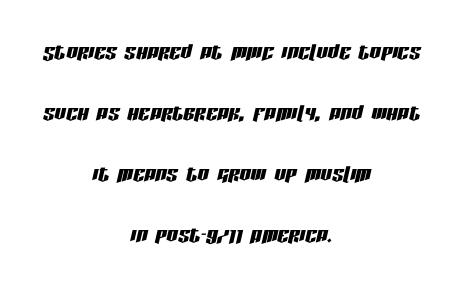
Compared with typical paragraphs, the rows here are farther apart. A student would call this center alignment; a typographer would say set centered. Descender tails drop into unmarked territory. Is this a fixed-width face? No — the glyphs have proportional, varying widths. The rendering keeps characters at their native spacing. Notice how the stems are inclined rather than vertical — that's the hallmark of italics.
